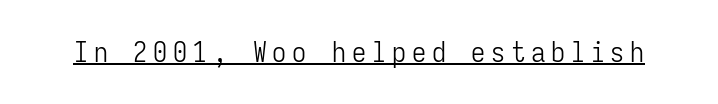
{"serif": "no", "italic": "no", "bold": "no", "weight": "light", "width": "condensed", "stroke_contrast": "low", "x_height": "medium", "monospaced": "yes", "underline": "yes", "letter_spacing": "wide", "letter_spacing_em": 0.21, "glyph_px": 28}
